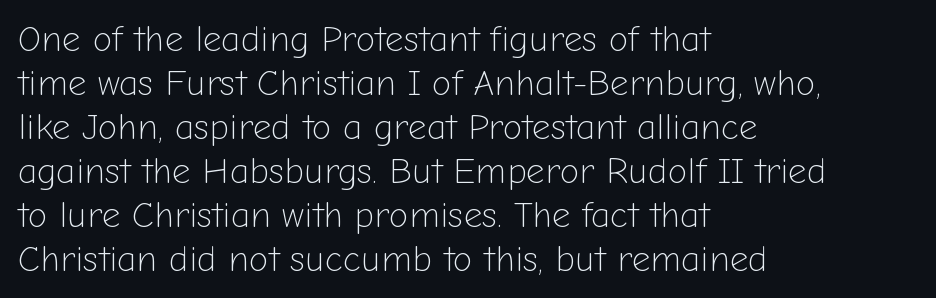
Alignment: flush left. Are there feet on the stems? There aren't — it's a sans. Nope, not italic — everything's standing straight. Heaviness? Minimal to ordinary, like unemphasized prose. Here the designer chose a conventional face with non-uniform glyph widths.
